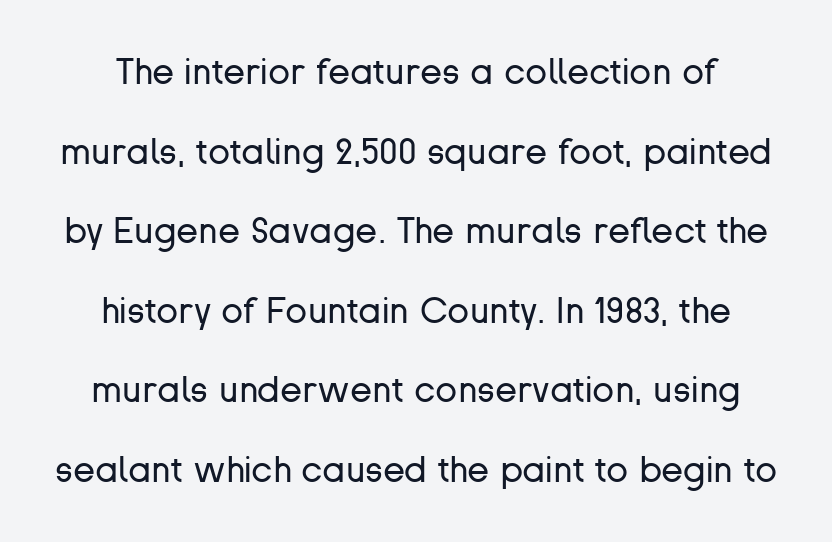
{"serif": "no", "italic": "no", "bold": "no", "weight": "regular", "width": "normal", "stroke_contrast": "low", "x_height": "medium", "monospaced": "no", "underline": "no", "line_spacing": "loose", "line_spacing_ratio": 2.21, "letter_spacing": "normal", "letter_spacing_em": 0.0, "glyph_px": 36}
